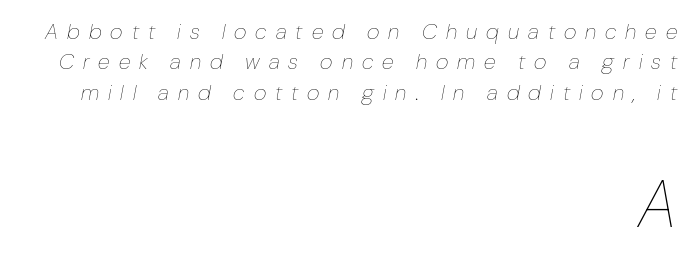
Q: Is the text bold? A: No.
Q: Is the text italic (slanted)? A: Yes, it leans right by about 10 degrees.
Q: Is the text underlined? A: No.
Q: How is the paragraph aligned? A: Right-aligned.
Q: Is the spacing between letters normal or unusually wide? A: Unusually wide.
Q: Is the spacing between lines tight, normal or loose? A: Normal.
Q: Which block of text is set in a larger size, the first (top) or the second (bottom)? A: The second (bottom) one.
Q: Width (condensed, normal, or wide)? A: Condensed.
Q: Stroke contrast? A: Low.
Q: x-height? A: Medium.
Q: Monospaced? A: No.
